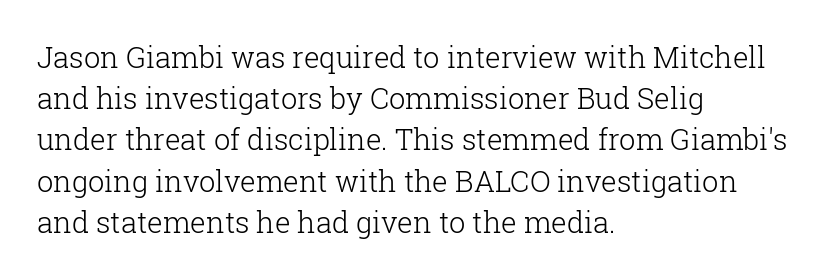
Notice how descenders clear the ascenders below comfortably — that's standard leading. Decoration check: the copy has no underline. Small tapered or slab feet sit at the stroke ends, so this counts as serif. Notice how the passage keeps a crisp vertical edge on the left only.
